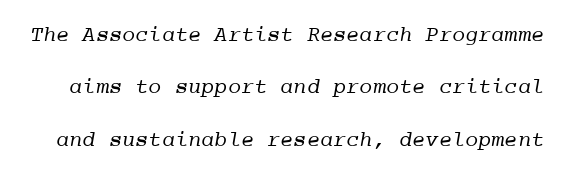
Q: Is the text bold? A: No.
Q: Is the text underlined? A: No.
Q: Is the spacing between letters normal or unusually wide? A: Normal.
Q: Is the spacing between lines tight, normal or loose? A: Loose.
